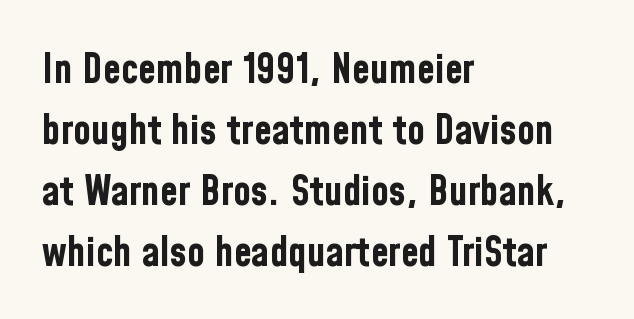
{"serif": "no", "italic": "no", "bold": "yes", "weight": "bold", "width": "condensed", "stroke_contrast": "low", "x_height": "medium", "monospaced": "no", "underline": "no", "align": "left", "line_spacing": "normal", "line_spacing_ratio": 1.49, "letter_spacing": "normal", "letter_spacing_em": 0.0, "glyph_px": 41}
